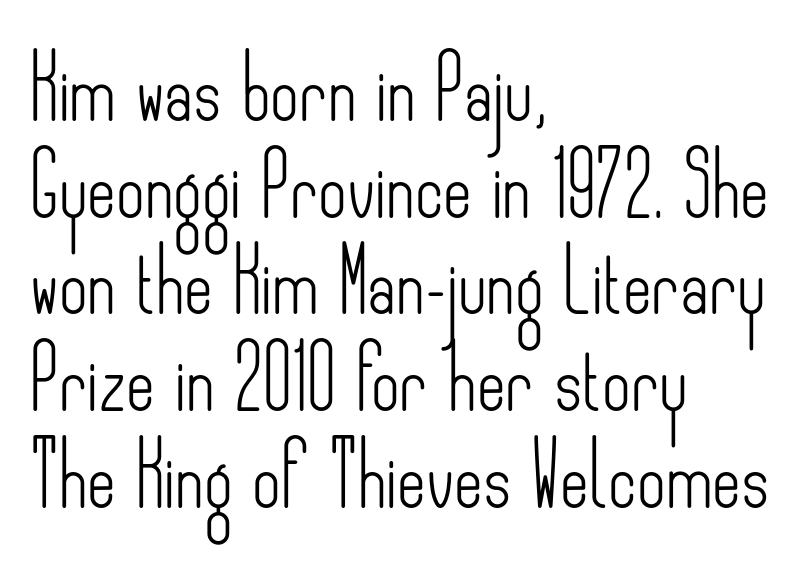
{"serif": "no", "italic": "no", "bold": "no", "weight": "light", "width": "condensed", "stroke_contrast": "low", "x_height": "small", "monospaced": "no", "underline": "no", "align": "left", "line_spacing": "normal", "line_spacing_ratio": 1.56, "letter_spacing": "normal", "letter_spacing_em": 0.0, "glyph_px": 62}
